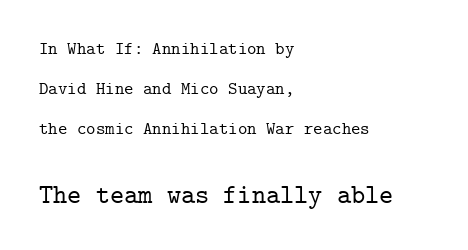
Q: Is the text italic (slanted)? A: No, it is upright.
Q: Is the text underlined? A: No.
Q: How is the paragraph aligned? A: Left-aligned.
Q: Is the spacing between letters normal or unusually wide? A: Normal.
Q: Is the spacing between lines tight, normal or loose? A: Loose.
Q: Which block of text is set in a larger size, the first (top) or the second (bottom)? A: The second (bottom) one.
